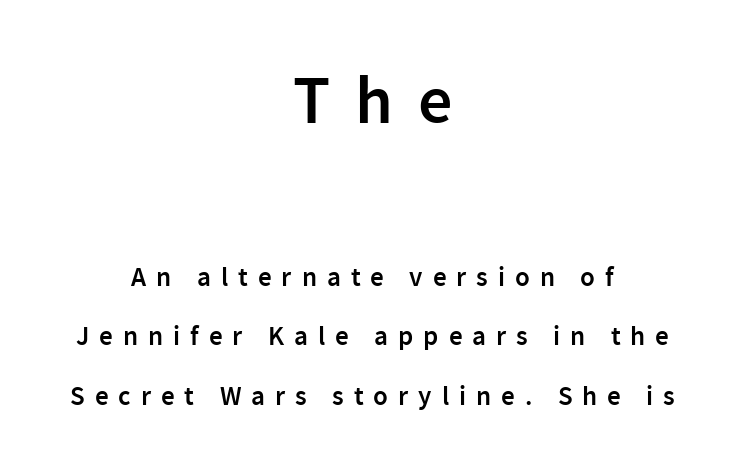
{"serif": "no", "italic": "no", "bold": "semi", "weight": "semibold", "width": "normal", "stroke_contrast": "low", "x_height": "medium", "monospaced": "no", "underline": "no", "align": "center", "line_spacing": "loose", "line_spacing_ratio": 2.2, "letter_spacing": "wide", "letter_spacing_em": 0.37, "larger_block": "first", "size_ratio": 2.52, "glyph_px": 68}
